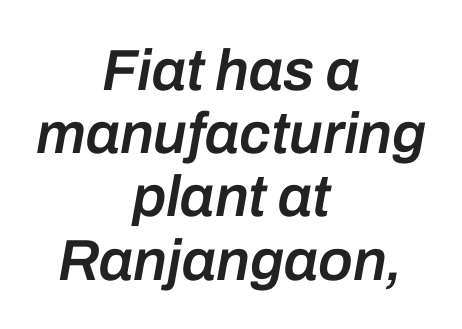
{"italic": "yes", "lean": "right", "slant_degrees": 10, "bold": "semi", "weight": "semibold", "width": "normal", "stroke_contrast": "low", "x_height": "medium", "monospaced": "no", "underline": "no", "align": "center", "line_spacing": "tight", "line_spacing_ratio": 1.09, "letter_spacing": "normal", "letter_spacing_em": 0.0, "glyph_px": 58}
